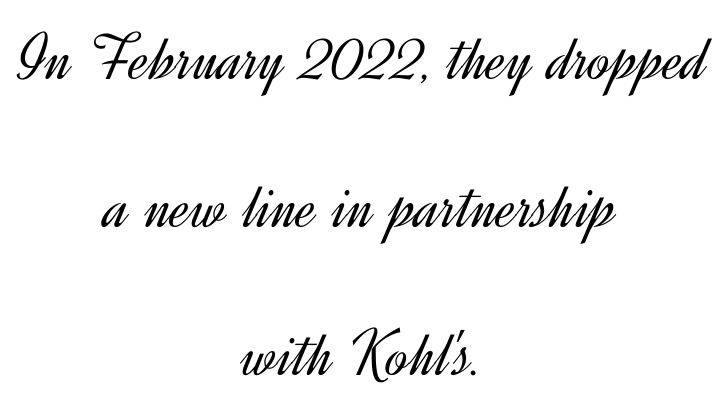
{"serif": "no", "bold": "no", "weight": "light", "width": "normal", "x_height": "small", "monospaced": "no", "underline": "no", "align": "center", "line_spacing": "loose", "line_spacing_ratio": 2.18, "letter_spacing": "normal", "letter_spacing_em": 0.0, "glyph_px": 68}
